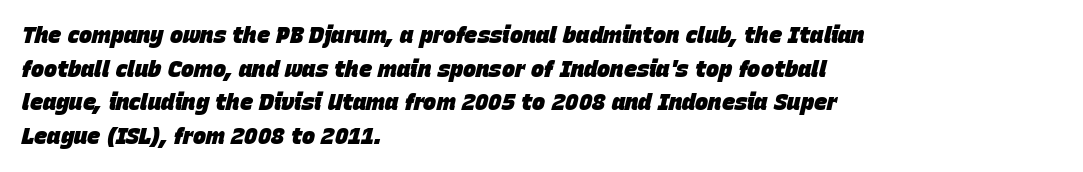
The image shows 22 px bold type, italic (leaning right); set left-aligned, normal line spacing (1.53x), normal letter spacing, not underlined.
